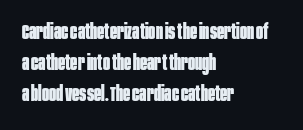
Q: Is the text bold? A: Yes.
Q: Is the text italic (slanted)? A: No, it is upright.
Q: Is the text underlined? A: No.
Q: How is the paragraph aligned? A: Left-aligned.
Q: Is the spacing between letters normal or unusually wide? A: Normal.
Q: Is the spacing between lines tight, normal or loose? A: Normal.
